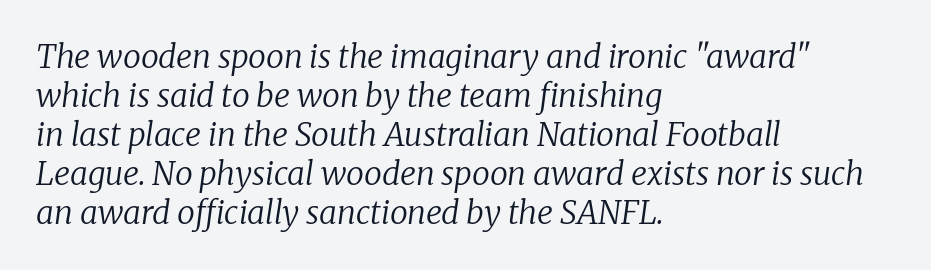
The image shows 32 px regular-weight serif type, italic (leaning right); set left-aligned, line spacing 1.22x, normal letter spacing, not underlined; low stroke contrast and a medium x-height.
